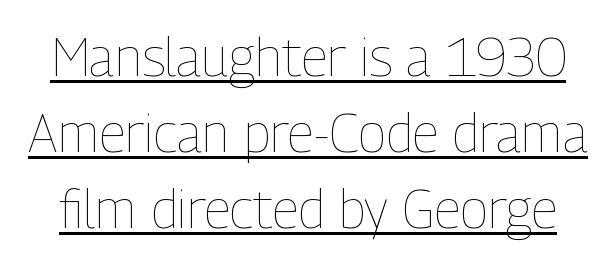
This sample has the flowing, uneven cadence of proportional lettering. The font sits on the lighter half of the weight spectrum, regular included. Glance below the letters and you will spot a drawn line. Every character sits straight up, as roman type does. Each new line begins a customary step beneath the previous one.
